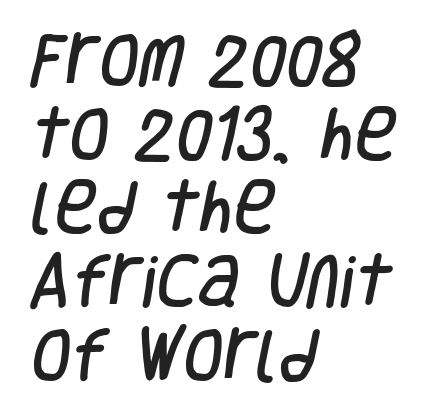
The image shows 58 px condensed sans-serif type; set left-aligned, normal line spacing (1.27x), normal letter spacing, not underlined; low stroke contrast and a large x-height.
